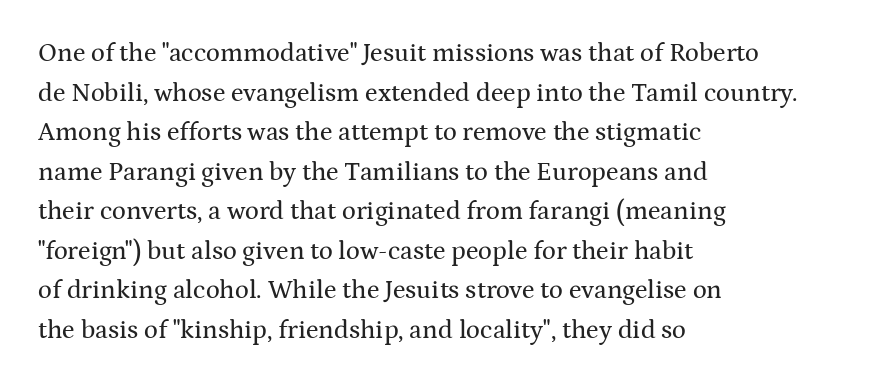
The image shows 26 px text type, upright; set left-aligned, normal line spacing (1.52x), normal letter spacing, not underlined.
